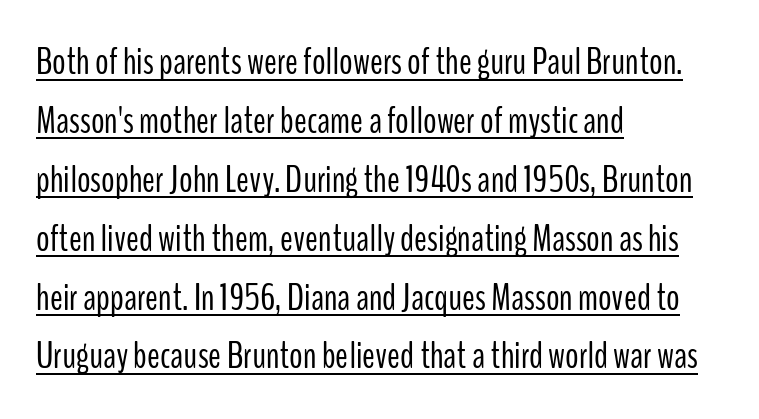
Q: Is the text bold? A: No.
Q: Is the text italic (slanted)? A: No, it is upright.
Q: Is the typeface a serif or a sans-serif typeface? A: Sans-serif.
Q: Is the text underlined? A: Yes.
Q: How is the paragraph aligned? A: Left-aligned.
Q: Is the spacing between letters normal or unusually wide? A: Normal.
Q: Is the spacing between lines tight, normal or loose? A: Normal.
Q: Width (condensed, normal, or wide)? A: Condensed.
Q: Stroke contrast? A: Low.
Q: x-height? A: Medium.
Q: Monospaced? A: No.
